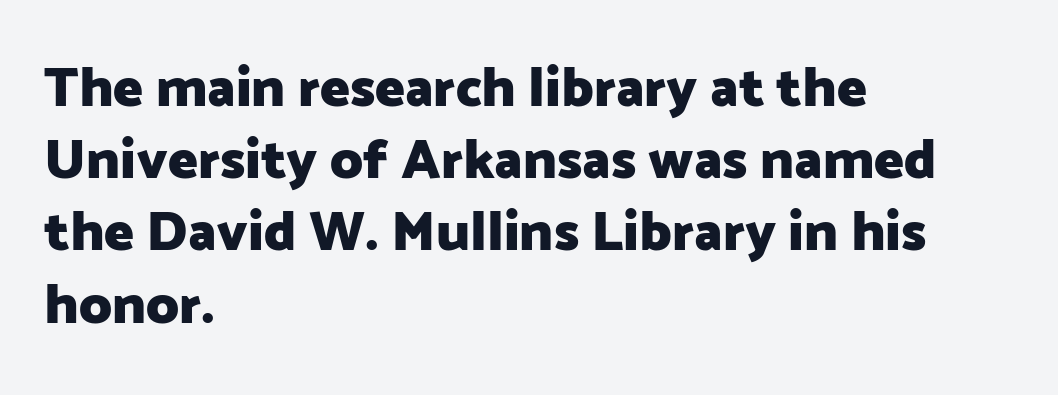
{"serif": "no", "italic": "no", "bold": "yes", "weight": "heavy", "width": "normal", "stroke_contrast": "low", "x_height": "medium", "monospaced": "no", "underline": "no", "align": "left", "line_spacing": "normal", "line_spacing_ratio": 1.29, "letter_spacing": "normal", "letter_spacing_em": 0.0, "glyph_px": 56}
